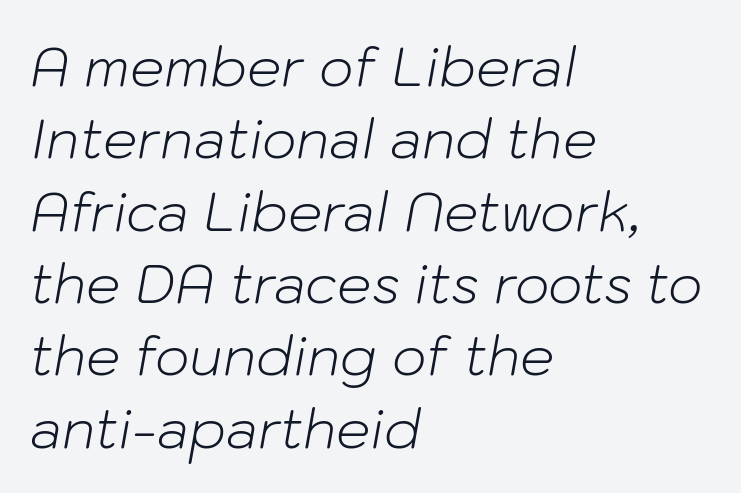
The image shows 54 px light type, italic (leaning right); set left-aligned, normal line spacing (1.34x), normal letter spacing, not underlined; low stroke contrast and a medium x-height.
